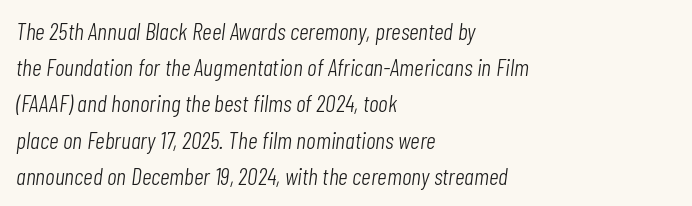
{"italic": "yes", "lean": "right", "slant_degrees": 7, "bold": "no", "underline": "no", "align": "left", "line_spacing": "normal", "line_spacing_ratio": 1.51, "letter_spacing": "normal", "letter_spacing_em": 0.0, "glyph_px": 24}
